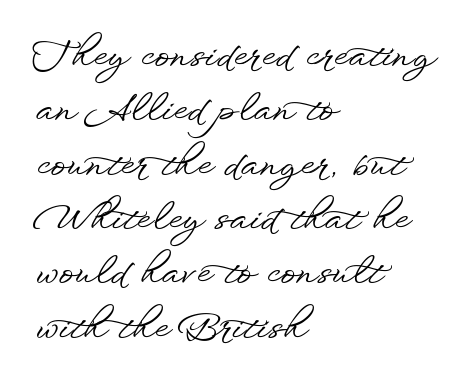
Spacing verdict: proportional, widths tailored to each character. This sample is left-justified, so line endings fall wherever the words run out. Lines of text with bare space underneath. This rendering leaves character spacing at its baseline value. What kind of face is this? One without serifs — a sans.
